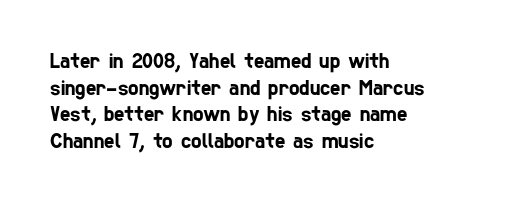
{"underline": "no", "align": "left", "line_spacing_ratio": 1.21, "letter_spacing": "normal", "letter_spacing_em": 0.0, "glyph_px": 22}
